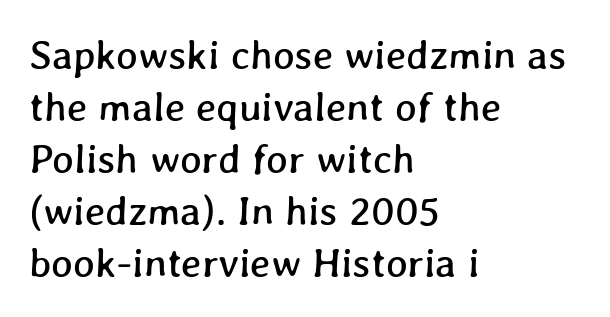
Q: Is the text underlined? A: No.
Q: How is the paragraph aligned? A: Left-aligned.
Q: Is the spacing between letters normal or unusually wide? A: Normal.
Q: Is the spacing between lines tight, normal or loose? A: Normal.
Q: Width (condensed, normal, or wide)? A: Normal.
Q: Stroke contrast? A: Low.
Q: x-height? A: Medium.
Q: Monospaced? A: No.
